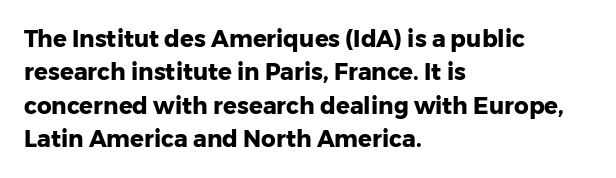
Every letter is thick-stroked: bold, no question. The space directly below the letters is spotless. How would I describe the line gaps? Plain and ordinary. A classic flush-left, rag-right setting is used for this passage. The specimen reads as upright at a glance.
